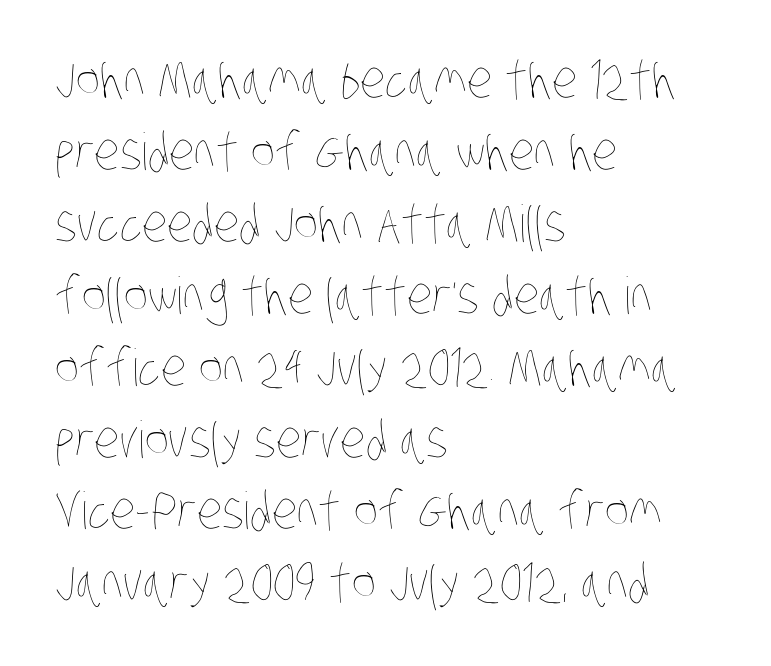
Q: Is the text bold? A: No.
Q: Is the text underlined? A: No.
Q: How is the paragraph aligned? A: Left-aligned.
Q: Is the spacing between letters normal or unusually wide? A: Normal.
Q: Is the spacing between lines tight, normal or loose? A: Normal.
Q: Width (condensed, normal, or wide)? A: Condensed.
Q: Stroke contrast? A: Low.
Q: x-height? A: Large.
Q: Monospaced? A: No.
